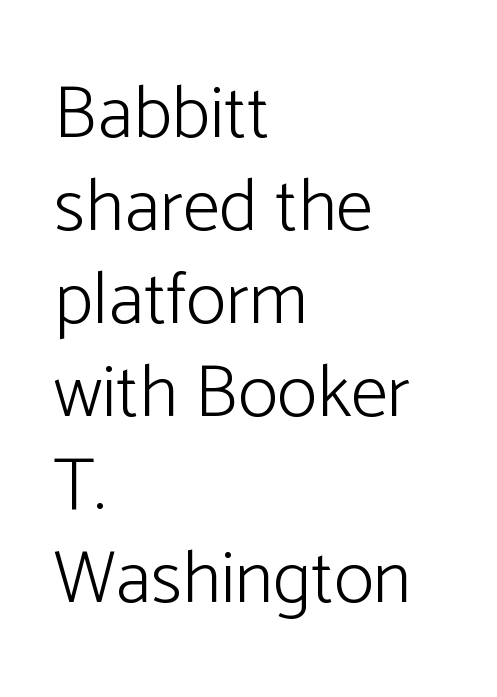
The passage shown is typeset with a sans-serif family. The type is set solid horizontally, with unmodified tracking. Stem width sits at or under what a default text font uses. These lines are set flush left with a ragged right edge.
